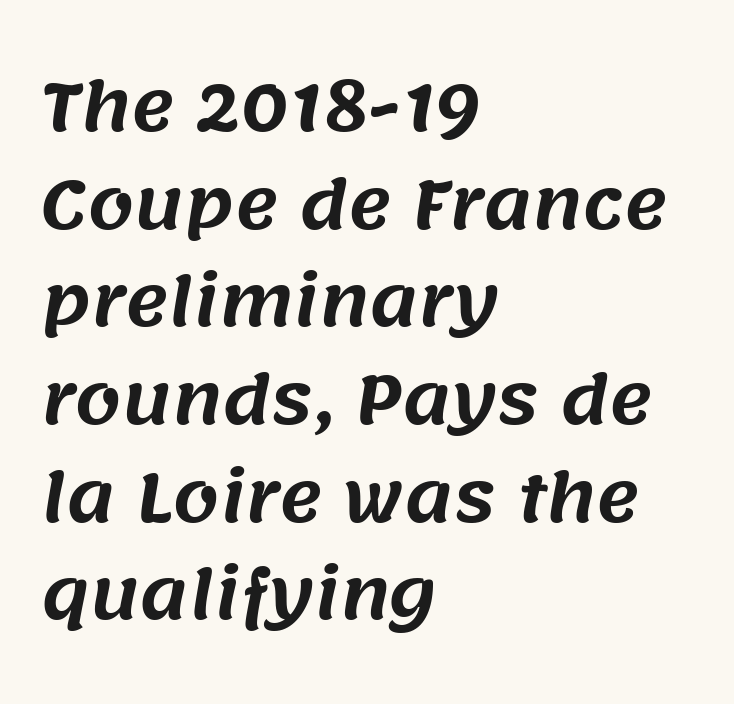
Looks like regular typesetting: each glyph gets only the width it needs. Students, note that the glyphs here touch the page at normal intervals. Does the leading feel generous? No, just average. Check under the words: just untouched page. Look at the bottom of the vertical strokes: they stop flat, with no serifs. In CSS terms this would be text-align: left.
